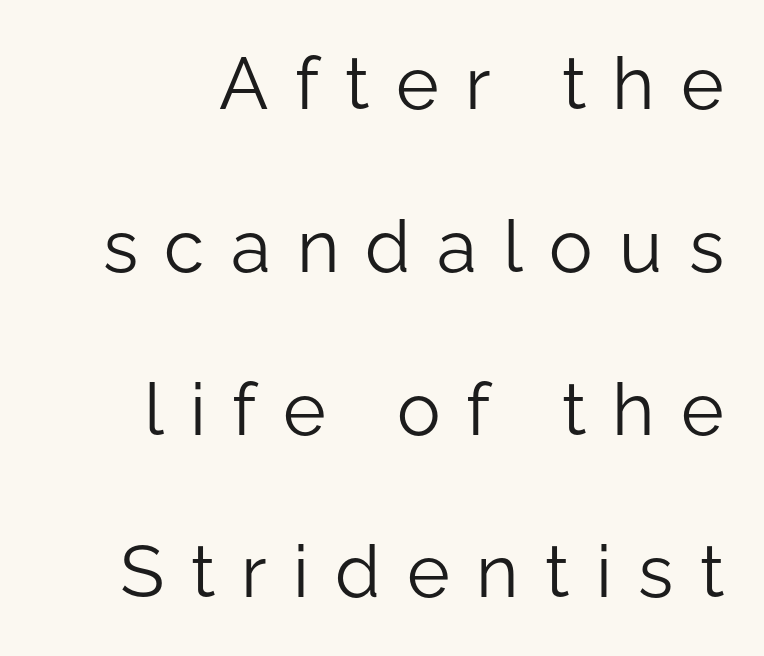
Q: Is the text bold? A: No.
Q: Is the text italic (slanted)? A: No, it is upright.
Q: Is the typeface a serif or a sans-serif typeface? A: Sans-serif.
Q: Is the text underlined? A: No.
Q: How is the paragraph aligned? A: Right-aligned.
Q: Is the spacing between letters normal or unusually wide? A: Unusually wide.
Q: Is the spacing between lines tight, normal or loose? A: Loose.
Q: Width (condensed, normal, or wide)? A: Normal.
Q: Stroke contrast? A: Low.
Q: x-height? A: Medium.
Q: Monospaced? A: No.
